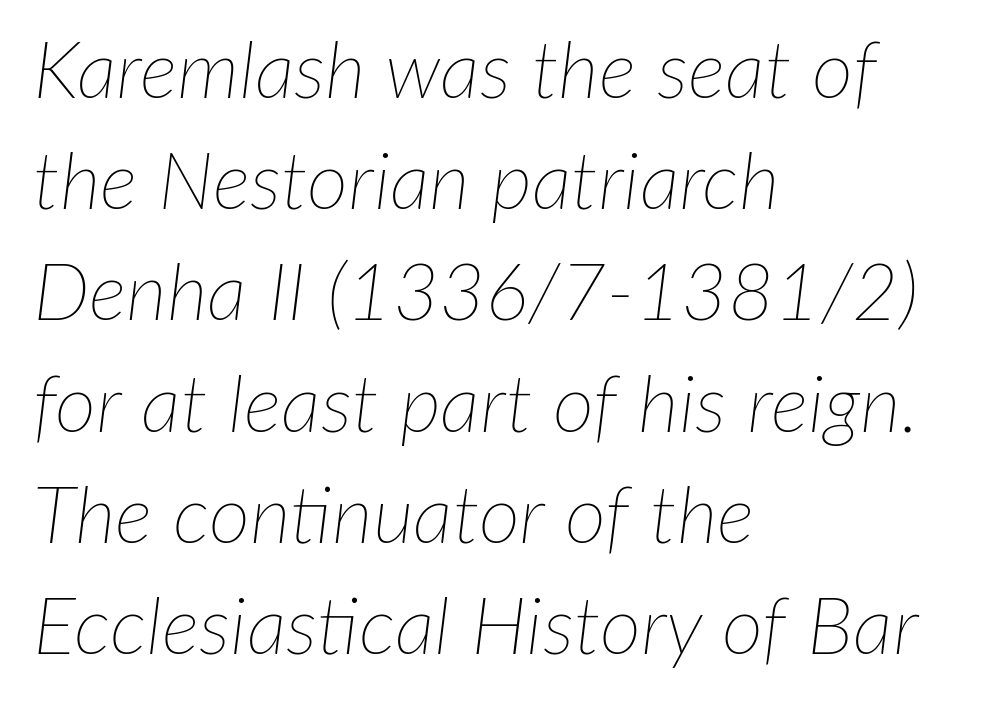
{"italic": "yes", "lean": "right", "slant_degrees": 7, "bold": "no", "weight": "thin", "width": "normal", "stroke_contrast": "low", "x_height": "medium", "monospaced": "no", "underline": "no", "align": "left", "line_spacing": "normal", "line_spacing_ratio": 1.39, "letter_spacing": "normal", "letter_spacing_em": 0.0, "glyph_px": 80}
